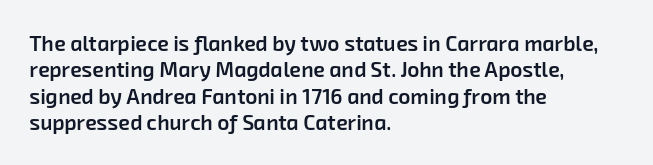
Q: Is the text bold? A: Semi-bold.
Q: Is the text underlined? A: No.
Q: How is the paragraph aligned? A: Left-aligned.
Q: Is the spacing between letters normal or unusually wide? A: Normal.
Q: Is the spacing between lines tight, normal or loose? A: Normal.
